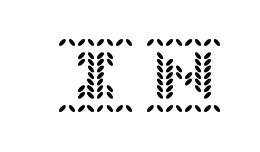
Check under the words: just untouched page. Characters remain perfectly vertical along every line.
